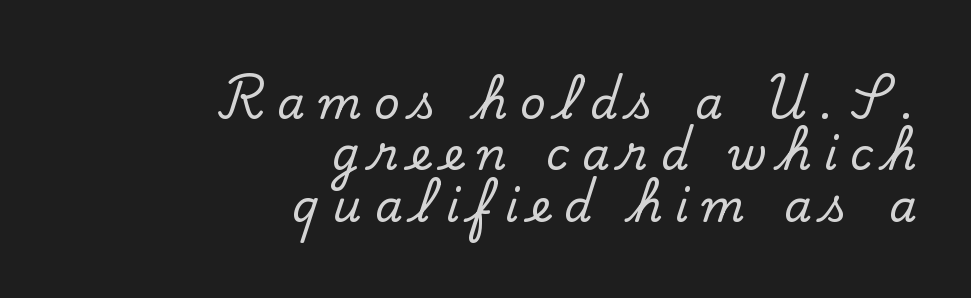
The image shows 44 px serif type; set right-aligned, line spacing 1.17x, unusually wide letter spacing (+0.3 em), not underlined; low stroke contrast and a small x-height.
